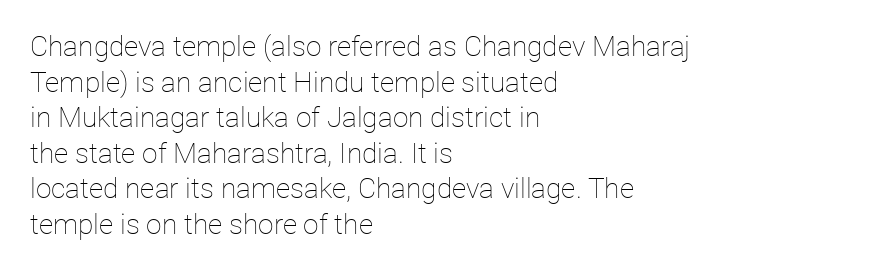
The image shows 28 px thin type, upright; set left-aligned, normal line spacing (1.27x), normal letter spacing, not underlined; low stroke contrast and a medium x-height.
